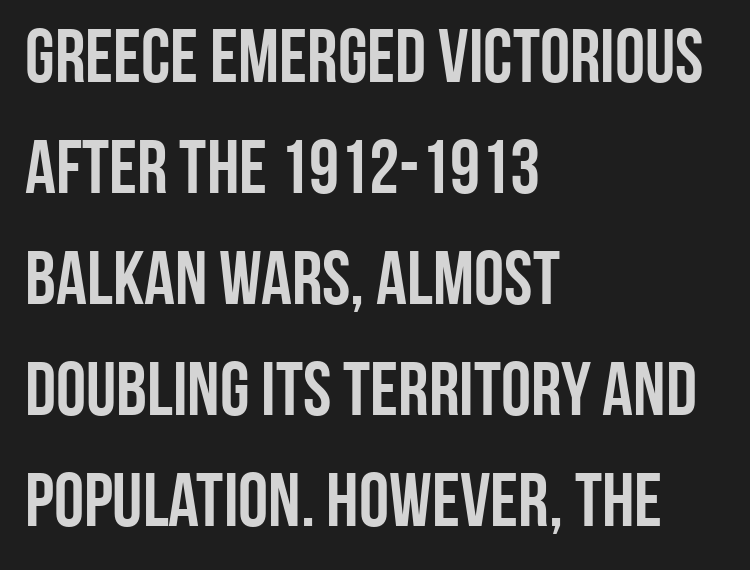
The image shows 76 px condensed sans-serif type, upright; set left-aligned, normal line spacing (1.46x), normal letter spacing, not underlined; low stroke contrast and a large x-height.
